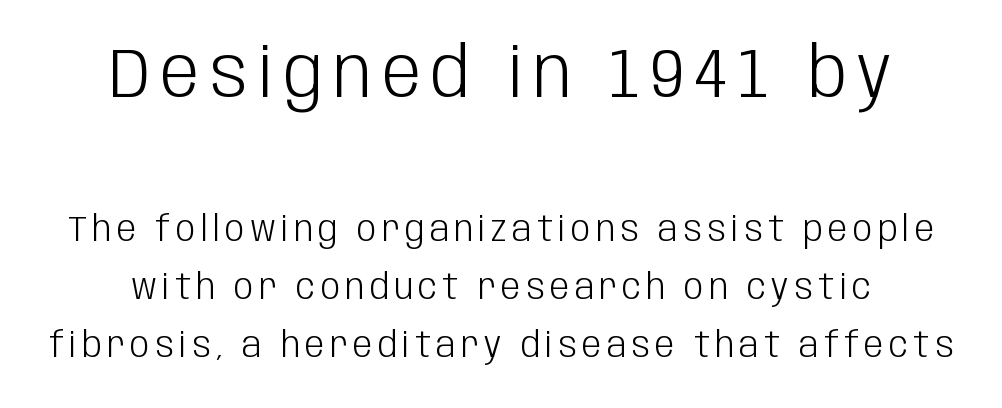
Grotesque or geometric, the face here clearly has no serifs. The rendering shrinks the type as you move from the upper chunk to the lower. If you measured baseline to baseline, you'd find a middling distance. It's the straight-up-and-down kind of type. The font is comparable to plain body text, perhaps lighter.
